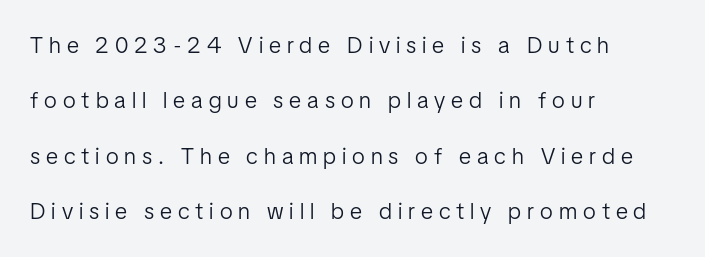
The image shows 23 px text type, upright; set left-aligned, loose line spacing (2.41x), unusually wide letter spacing (+0.26 em), not underlined.
